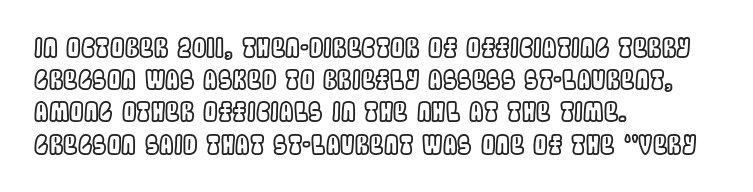
Q: Is the text italic (slanted)? A: No, it is upright.
Q: Is the text underlined? A: No.
Q: How is the paragraph aligned? A: Left-aligned.
Q: Is the spacing between letters normal or unusually wide? A: Normal.
